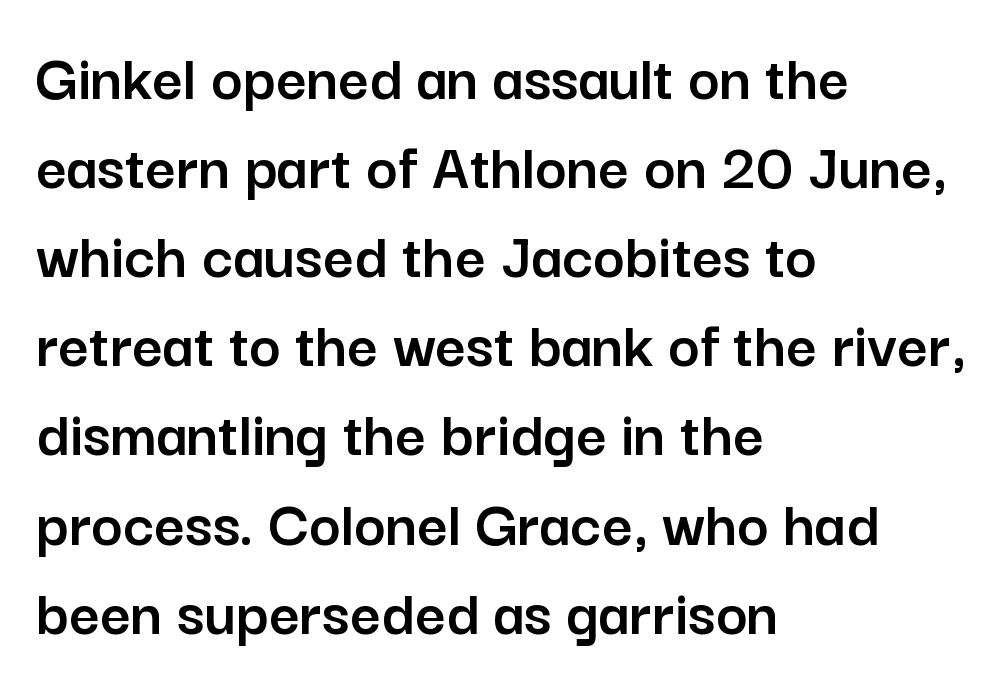
{"serif": "no", "italic": "no", "width": "normal", "stroke_contrast": "low", "x_height": "medium", "monospaced": "no", "underline": "no", "align": "left", "line_spacing": "normal", "line_spacing_ratio": 1.33, "letter_spacing": "normal", "letter_spacing_em": 0.0, "glyph_px": 67}
